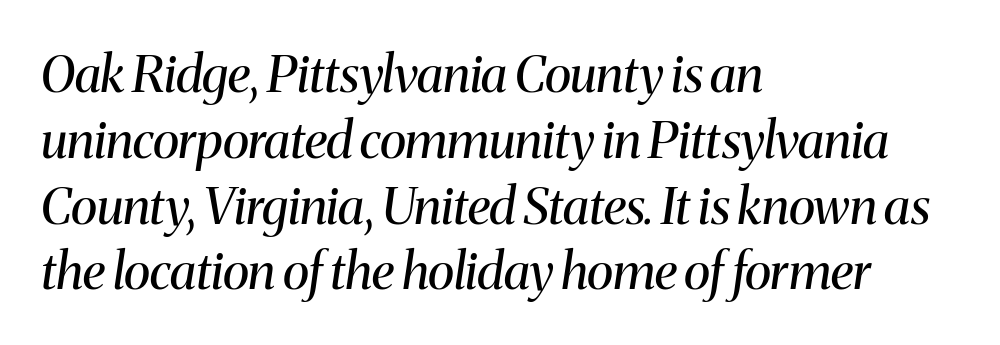
{"serif": "yes", "italic": "yes", "lean": "right", "slant_degrees": 8, "bold": "no", "weight": "regular", "width": "normal", "stroke_contrast": "medium", "x_height": "medium", "monospaced": "no", "underline": "no", "align": "left", "line_spacing": "normal", "line_spacing_ratio": 1.29, "letter_spacing": "normal", "letter_spacing_em": 0.0, "glyph_px": 51}
